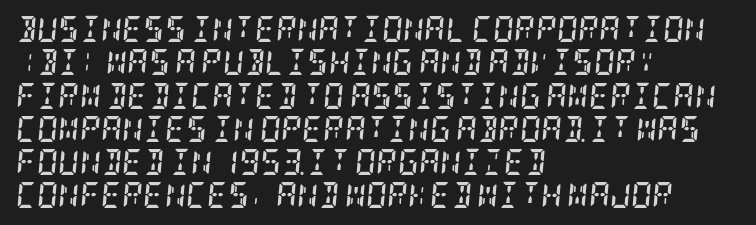
The image shows 26 px bold type, italic (leaning right); set left-aligned, normal line spacing (1.28x), normal letter spacing, not underlined.
